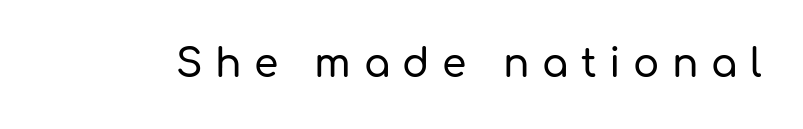
The image shows 39 px sans-serif type, upright; set unusually wide letter spacing (+0.32 em), not underlined; low stroke contrast and a medium x-height.
